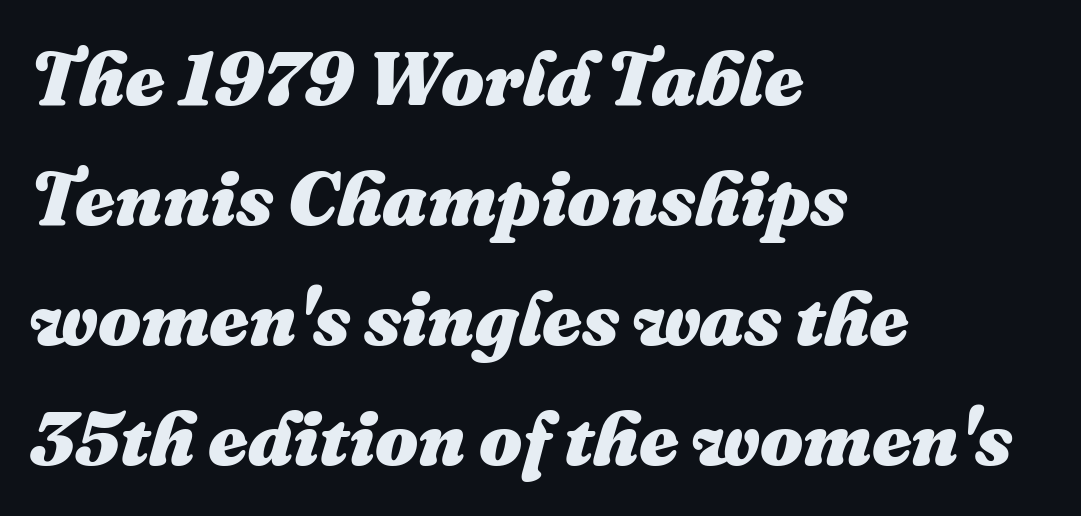
How heavy is the stroke? Heavy — this is a bold. Compared with typical paragraphs, the rows here are spaced about the same. Left-aligned paragraph, ragged on the right. The space directly below the letters is spotless. Words appear dense and cohesive because spacing is normal.
